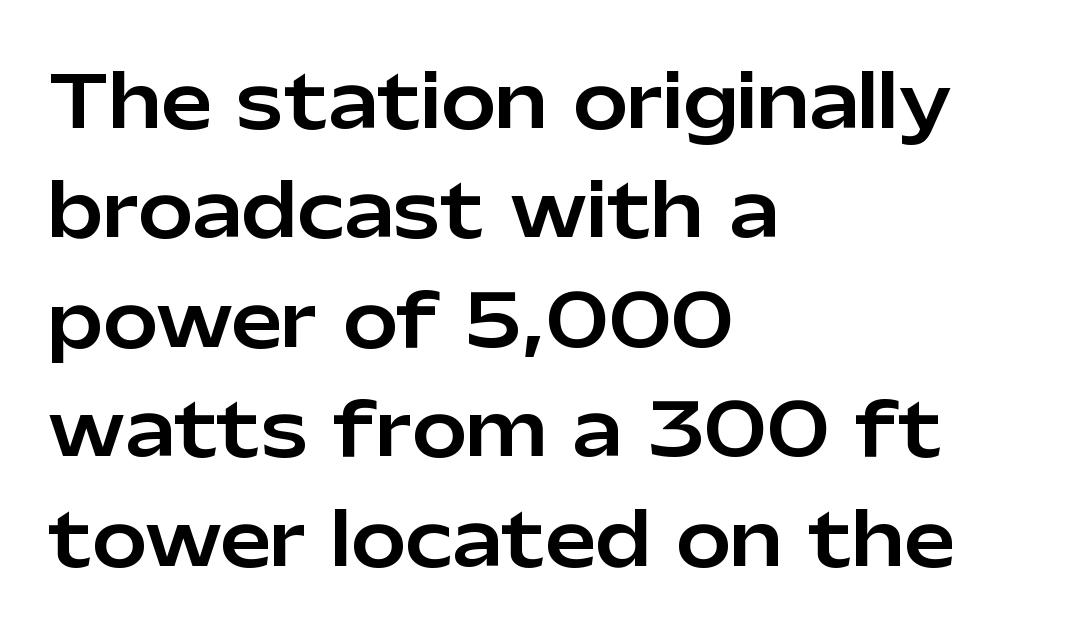
Upright lettering throughout. The words here are not underlined. The characters display no serif detailing; their extremities are plain. Line beginnings align vertically; line endings do not.
